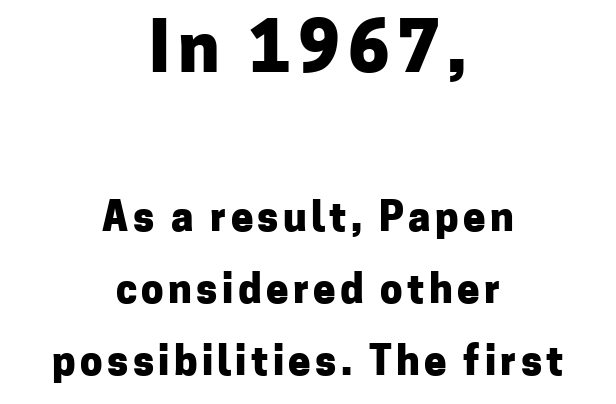
{"serif": "no", "italic": "no", "bold": "yes", "weight": "heavy", "width": "normal", "stroke_contrast": "low", "x_height": "medium", "monospaced": "no", "underline": "no", "align": "center", "line_spacing_ratio": 1.8, "larger_block": "first", "size_ratio": 1.75, "glyph_px": 70}
